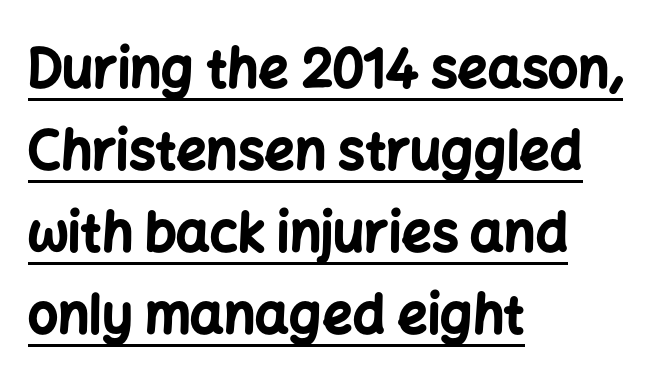
The image shows 53 px bold sans-serif type, upright; set left-aligned, normal line spacing (1.55x), normal letter spacing, underlined; low stroke contrast and a medium x-height.
